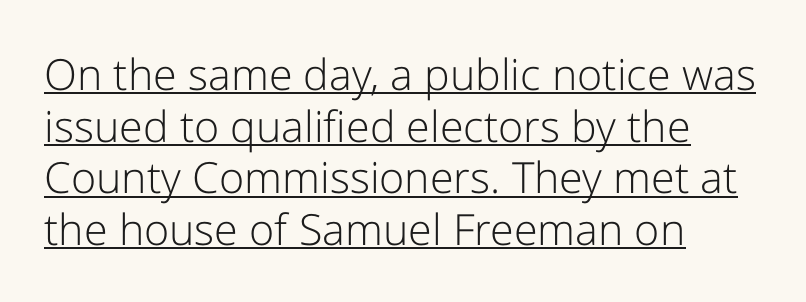
Q: Is the text bold? A: No.
Q: Is the text italic (slanted)? A: No, it is upright.
Q: Is the typeface a serif or a sans-serif typeface? A: Sans-serif.
Q: Is the text underlined? A: Yes.
Q: How is the paragraph aligned? A: Left-aligned.
Q: Is the spacing between letters normal or unusually wide? A: Normal.
Q: Width (condensed, normal, or wide)? A: Normal.
Q: Stroke contrast? A: Low.
Q: x-height? A: Medium.
Q: Monospaced? A: No.
